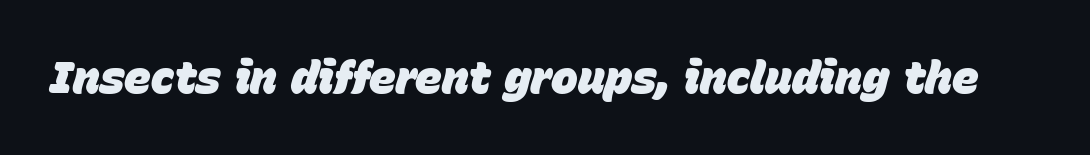
Q: Is the text bold? A: Yes.
Q: Is the text italic (slanted)? A: Yes, it leans right by about 15 degrees.
Q: Is the text underlined? A: No.
Q: Is the spacing between letters normal or unusually wide? A: Normal.
Q: Width (condensed, normal, or wide)? A: Normal.
Q: Stroke contrast? A: Low.
Q: x-height? A: Large.
Q: Monospaced? A: No.
